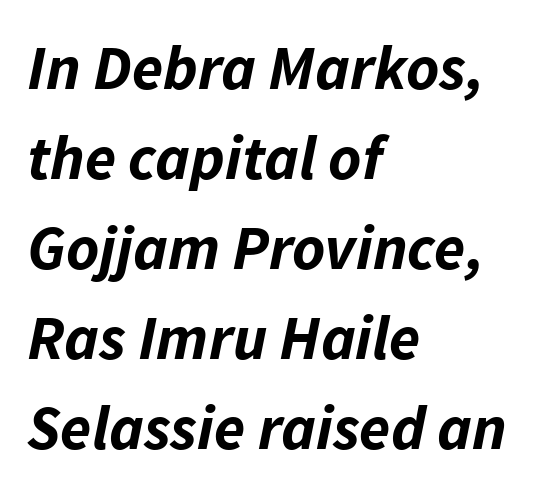
Does the weight exceed regular? Yes, all the way to bold. The glyphs look as if they've been sheared to an angle. The paragraph shown leans on its left margin. This sample has the flowing, uneven cadence of proportional lettering.
